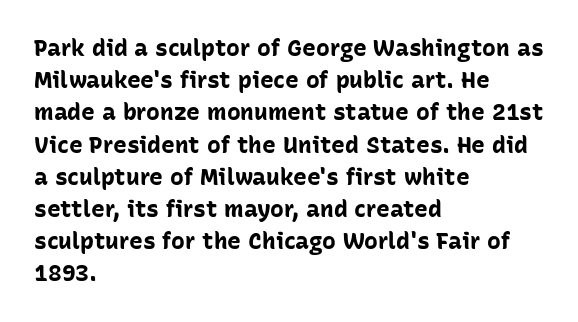
The image shows 23 px bold type, upright; set left-aligned, normal line spacing (1.4x), normal letter spacing, not underlined.
